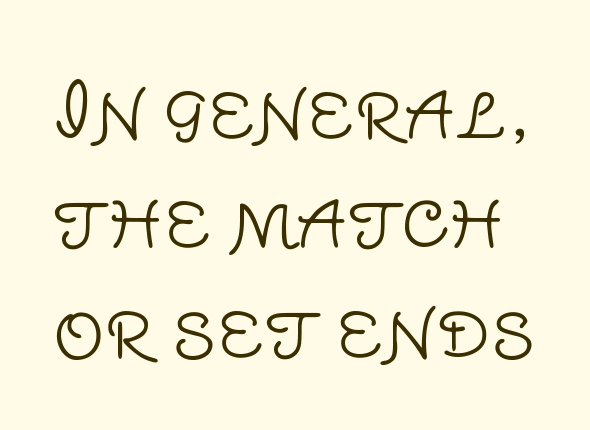
{"serif": "no", "bold": "no", "weight": "light", "width": "normal", "stroke_contrast": "low", "x_height": "large", "monospaced": "no", "underline": "no", "line_spacing": "normal", "line_spacing_ratio": 1.52, "letter_spacing": "normal", "letter_spacing_em": 0.0, "glyph_px": 72}
